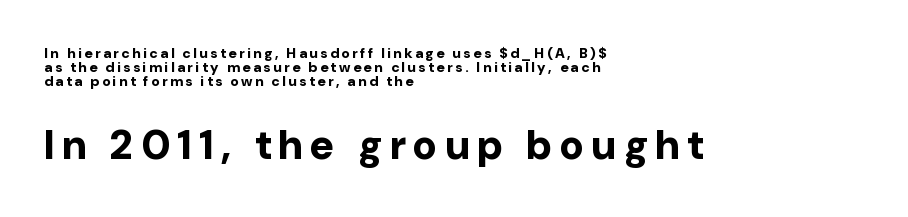
Spacing verdict: proportional, widths tailored to each character. Look at the bottom of the vertical strokes: they stop flat, with no serifs. Quick note: not italic, upright. Does the leading feel generous? Not at all — it's pinched. Left-aligned paragraph, ragged on the right. Look at the glyph heights: the lower group is clearly the bigger setting.
